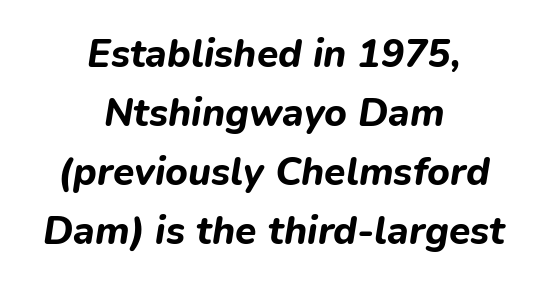
Honestly, there is no underline to notice here at all. Is there much room between lines? A standard amount, neither cramped nor airy. Weight check: bold — yes, fully. Is the block centered? Yes — each line is placed symmetrically about the middle. The passage shown has conventional tracking throughout.
